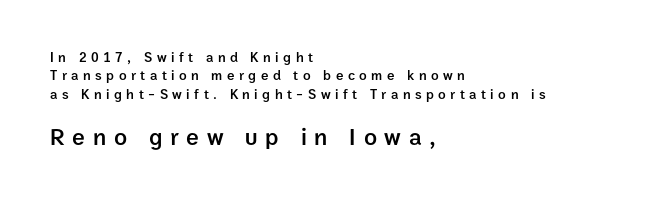
Rendered with straight, roman letterforms. Set as a demibold, roughly 600 on the weight scale. You could only call the tracking loose — the letters float apart. The ragged edge is on the right, which tells us the setting is flush left. Quick note: underline off.
